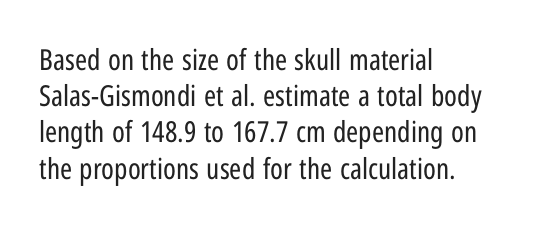
The cut favours lightness, reaching ordinary text weight at its darkest. Italic? Not at all — the glyphs are vertical. The rows are spaced the way most documents space them. The glyphs are unaccompanied by any horizontal stroke below them. The face used here is proportionally spaced, like ordinary book or web type. The text block is weighted toward the left margin, trailing off unevenly rightward.
